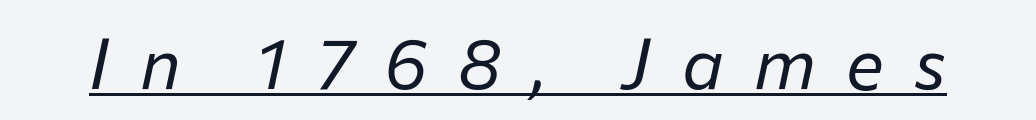
{"italic": "yes", "lean": "right", "slant_degrees": 12, "bold": "no", "weight": "regular", "width": "normal", "stroke_contrast": "low", "x_height": "medium", "monospaced": "no", "underline": "yes", "letter_spacing": "wide", "letter_spacing_em": 0.43, "glyph_px": 71}
